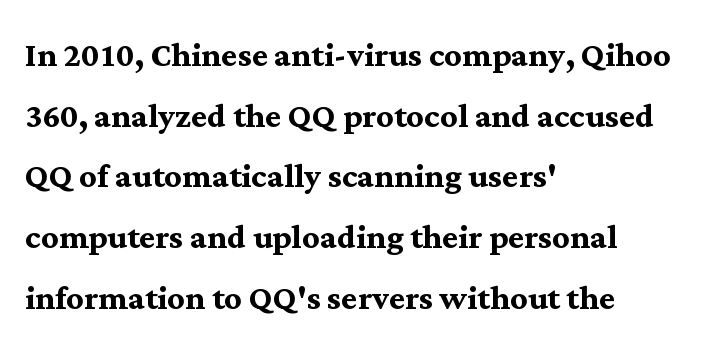
Q: Is the text bold? A: Yes.
Q: Is the text italic (slanted)? A: No, it is upright.
Q: Is the typeface a serif or a sans-serif typeface? A: Serif.
Q: Is the text underlined? A: No.
Q: How is the paragraph aligned? A: Left-aligned.
Q: Is the spacing between letters normal or unusually wide? A: Normal.
Q: Is the spacing between lines tight, normal or loose? A: Normal.
Q: Width (condensed, normal, or wide)? A: Normal.
Q: Stroke contrast? A: Medium.
Q: x-height? A: Medium.
Q: Monospaced? A: No.
